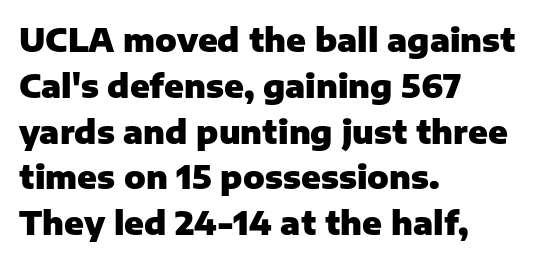
The horizontal fit of the characters is conventional and even. The passage shown is not underscored anywhere. Notice how the stems are strictly vertical — no italics here. Are there feet on the stems? There aren't — it's a sans. Heavy, bold letterforms.
